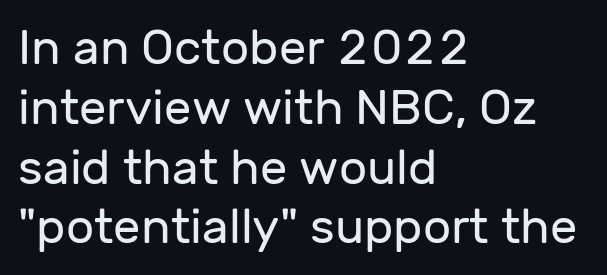
No chunkiness to these letters — they're not bold. Has an underline been added? It has not. Italic? Not at all — the glyphs are vertical. Honestly, the letter spacing is just normal — you wouldn't notice it. This rendering uses left alignment, leaving the right contour irregular. Check where the strokes stop: nothing finishes them off — pure sans.
